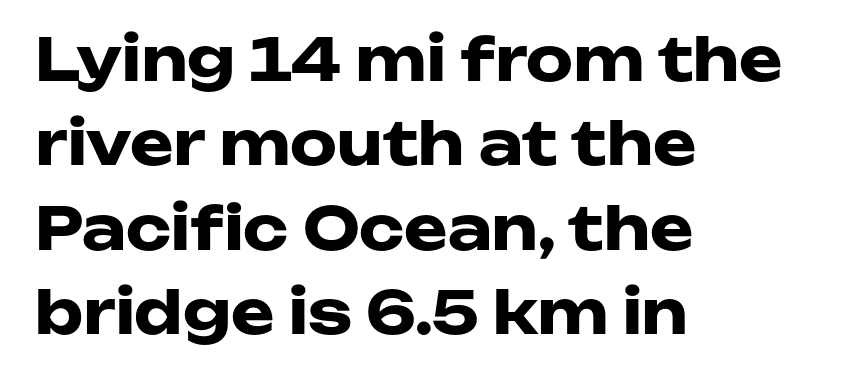
Q: Is the text bold? A: Yes.
Q: Is the text italic (slanted)? A: No, it is upright.
Q: Is the typeface a serif or a sans-serif typeface? A: Sans-serif.
Q: Is the text underlined? A: No.
Q: How is the paragraph aligned? A: Left-aligned.
Q: Is the spacing between letters normal or unusually wide? A: Normal.
Q: Is the spacing between lines tight, normal or loose? A: Normal.
Q: Width (condensed, normal, or wide)? A: Wide.
Q: Stroke contrast? A: Low.
Q: x-height? A: Medium.
Q: Monospaced? A: No.
